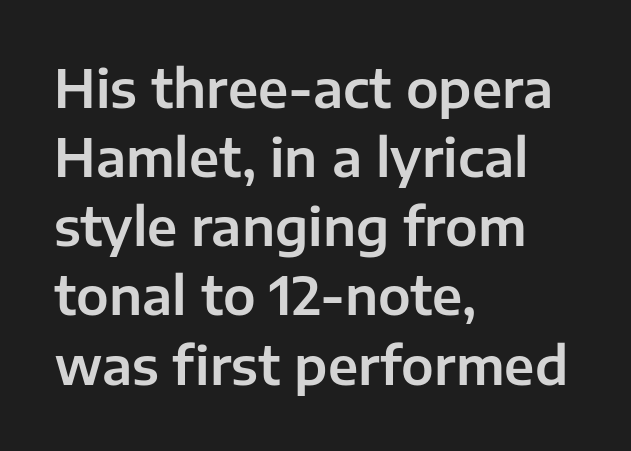
{"serif": "no", "italic": "no", "width": "normal", "stroke_contrast": "low", "x_height": "medium", "monospaced": "no", "underline": "no", "align": "left", "line_spacing": "normal", "line_spacing_ratio": 1.33, "letter_spacing": "normal", "letter_spacing_em": 0.0, "glyph_px": 52}
